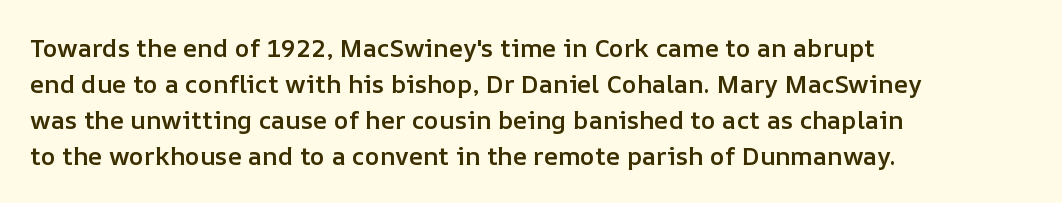
No italicization has been applied; the sample stays upright. How heavy is the stroke? Medium-heavy — a semibold, shy of bold. Default kerning and tracking; the words read as compact shapes. In CSS terms this would be text-align: left. Line spacing here is normal. The specimen omits any rule beneath the text block's lines.
